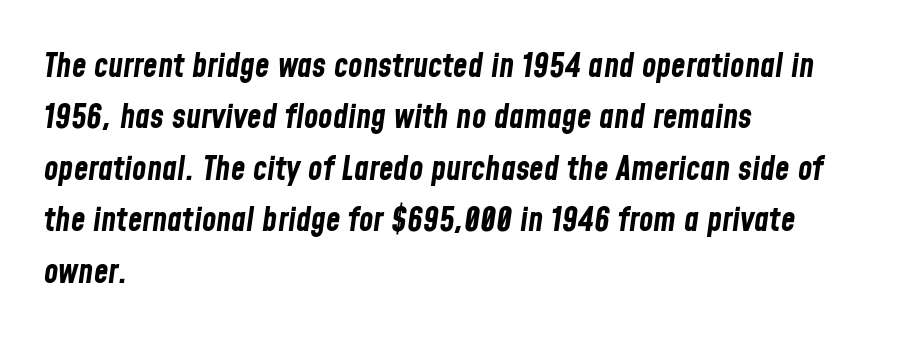
Q: Is the text bold? A: Yes.
Q: Is the text italic (slanted)? A: Yes, it leans right by about 8 degrees.
Q: Is the text underlined? A: No.
Q: How is the paragraph aligned? A: Left-aligned.
Q: Is the spacing between letters normal or unusually wide? A: Normal.
Q: Is the spacing between lines tight, normal or loose? A: Normal.
Q: Width (condensed, normal, or wide)? A: Condensed.
Q: Stroke contrast? A: Low.
Q: x-height? A: Medium.
Q: Monospaced? A: No.
